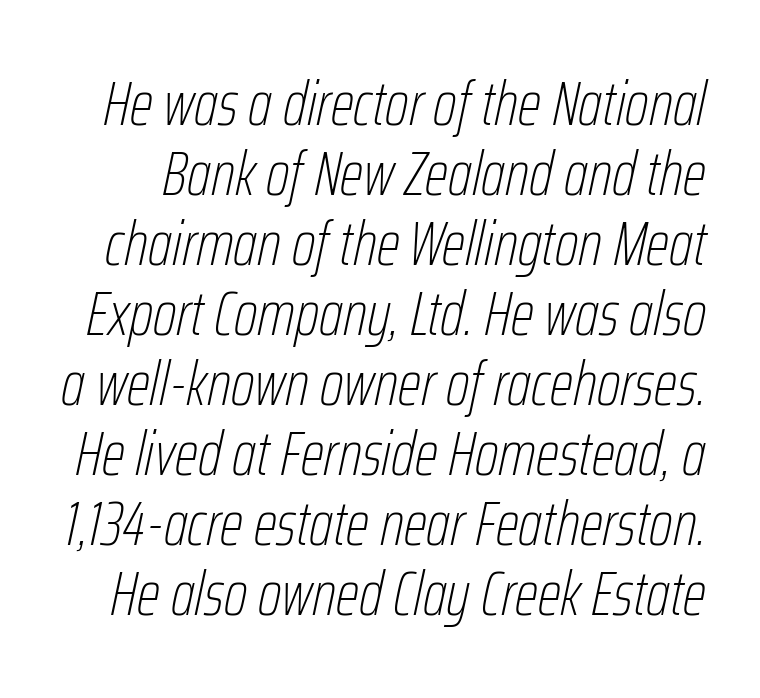
The image shows 62 px thin, condensed type, italic (leaning right); set tight line spacing (1.13x), normal letter spacing, not underlined; low stroke contrast and a medium x-height.
